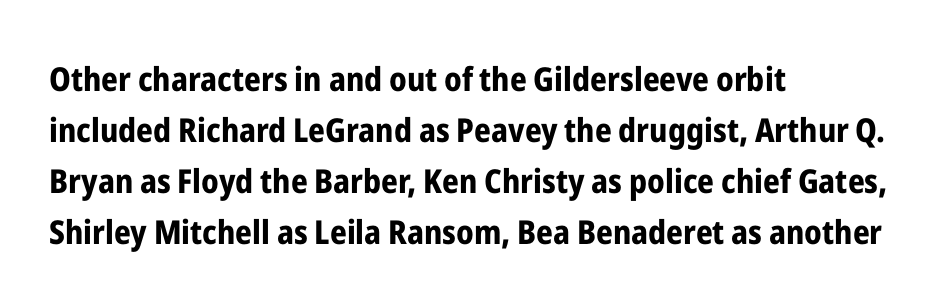
Q: Is the text bold? A: Yes.
Q: Is the text italic (slanted)? A: No, it is upright.
Q: Is the typeface a serif or a sans-serif typeface? A: Sans-serif.
Q: Is the text underlined? A: No.
Q: How is the paragraph aligned? A: Left-aligned.
Q: Is the spacing between letters normal or unusually wide? A: Normal.
Q: Is the spacing between lines tight, normal or loose? A: Normal.
Q: Width (condensed, normal, or wide)? A: Condensed.
Q: Stroke contrast? A: Low.
Q: x-height? A: Medium.
Q: Monospaced? A: No.
